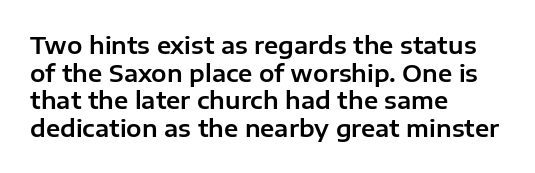
{"italic": "no", "underline": "no", "align": "left", "line_spacing_ratio": 1.2, "letter_spacing": "normal", "letter_spacing_em": 0.0, "glyph_px": 23}
